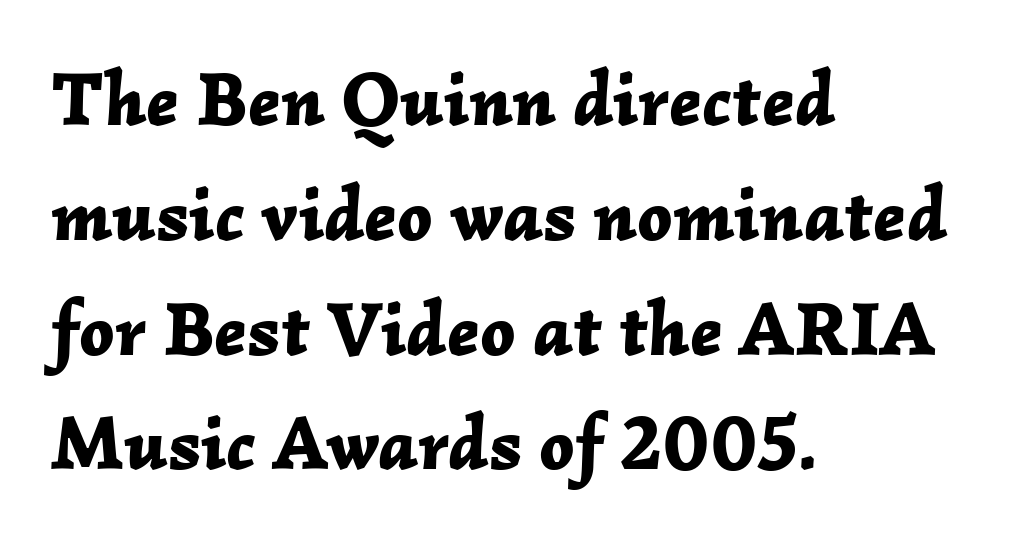
The letters advance in unequal steps, a hallmark of proportional type. The lettering tilts uniformly, giving the passage an italic look. Each glyph is drawn with heavy, bold strokes. Check the space under the baseline: it is left empty. Left-aligned paragraph, ragged on the right. You could call the tracking neutral — neither tight nor loose.
